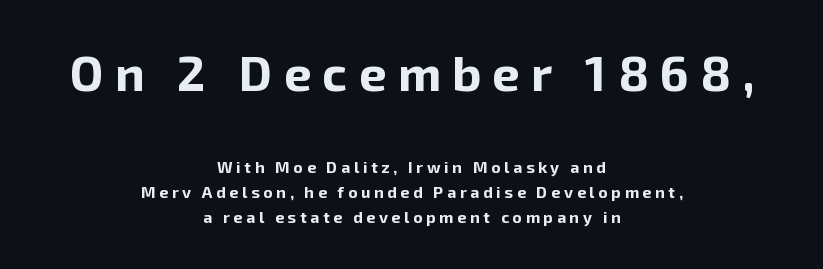
Q: Is the text bold? A: Yes.
Q: Is the text italic (slanted)? A: No, it is upright.
Q: Is the typeface a serif or a sans-serif typeface? A: Sans-serif.
Q: Is the text underlined? A: No.
Q: How is the paragraph aligned? A: Centered.
Q: Is the spacing between letters normal or unusually wide? A: Unusually wide.
Q: Is the spacing between lines tight, normal or loose? A: Normal.
Q: Which block of text is set in a larger size, the first (top) or the second (bottom)? A: The first (top) one.
Q: Width (condensed, normal, or wide)? A: Normal.
Q: Stroke contrast? A: Low.
Q: x-height? A: Medium.
Q: Monospaced? A: No.
